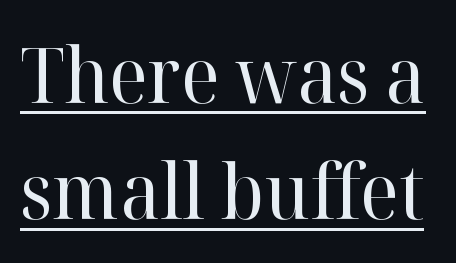
Are there feet on the stems? There are — it's a serif. The rendering uses natural spacing where letterforms have individual widths. Vertical spacing — default. Is this a heavy cut? Hardly; it is regular or lighter.
